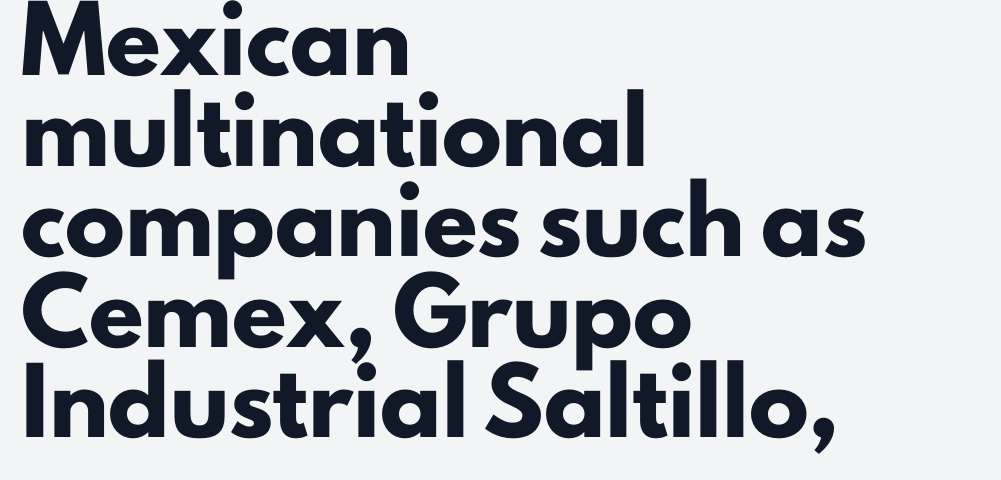
Q: Is the text bold? A: Yes.
Q: Is the text italic (slanted)? A: No, it is upright.
Q: Is the typeface a serif or a sans-serif typeface? A: Sans-serif.
Q: Is the text underlined? A: No.
Q: How is the paragraph aligned? A: Left-aligned.
Q: Is the spacing between letters normal or unusually wide? A: Normal.
Q: Is the spacing between lines tight, normal or loose? A: Normal.
Q: Width (condensed, normal, or wide)? A: Normal.
Q: Stroke contrast? A: Low.
Q: x-height? A: Small.
Q: Monospaced? A: No.
